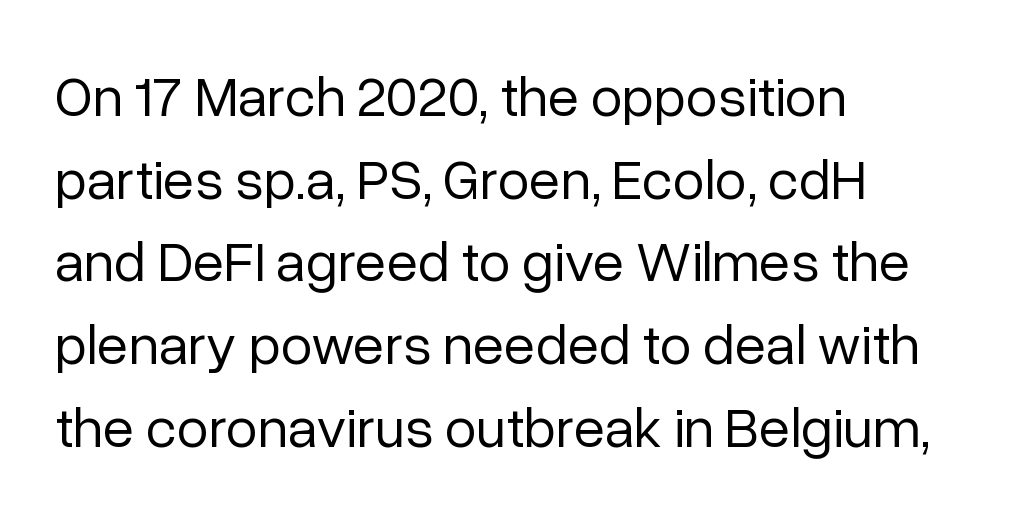
The image shows 57 px regular-weight sans-serif type, upright; set left-aligned, normal line spacing (1.45x), normal letter spacing, not underlined; low stroke contrast and a medium x-height.
